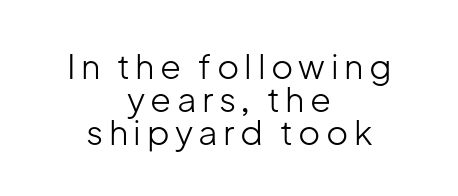
The rendering uses natural spacing where letterforms have individual widths. Rule under the text: the space is simply empty. Where is the straight margin? There isn't one; the lines are centered. Vertical stems look standard width or narrower in stroke. Posture: vertical. What kind of face is this? One without serifs — a sans.
